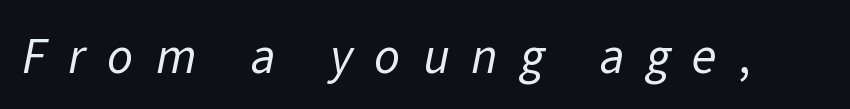
Q: Is the text bold? A: No.
Q: Is the typeface a serif or a sans-serif typeface? A: Sans-serif.
Q: Is the text underlined? A: No.
Q: Is the spacing between letters normal or unusually wide? A: Unusually wide.
Q: Width (condensed, normal, or wide)? A: Normal.
Q: Stroke contrast? A: Low.
Q: x-height? A: Medium.
Q: Monospaced? A: No.
